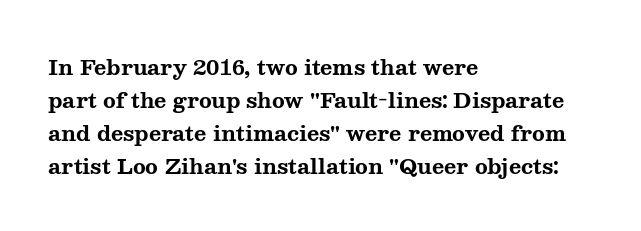
The sample has been set heavy, in full bold. Any mark beneath the type? The region is blank. The ragged edge is on the right, which tells us the setting is flush left. This sample uses plain, unmodified letter spacing. Posture: vertical. Does the leading feel generous? No, just average.
